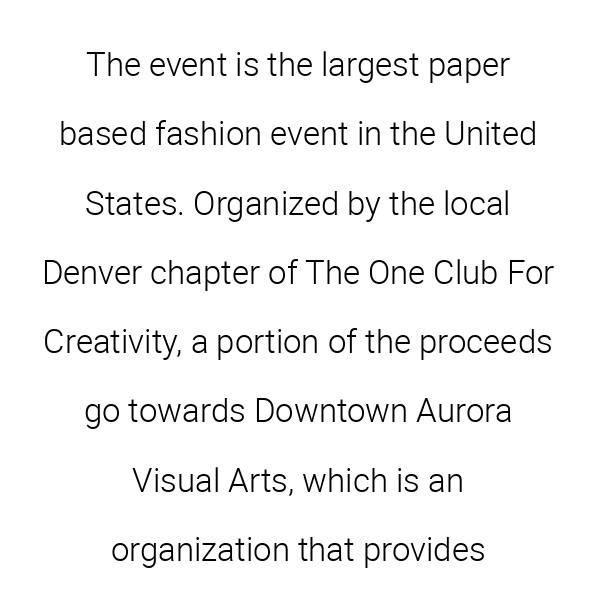
{"serif": "no", "italic": "no", "bold": "no", "weight": "light", "width": "normal", "stroke_contrast": "low", "x_height": "medium", "monospaced": "no", "underline": "no", "align": "center", "line_spacing": "loose", "line_spacing_ratio": 2.1, "letter_spacing": "normal", "letter_spacing_em": 0.0, "glyph_px": 33}
